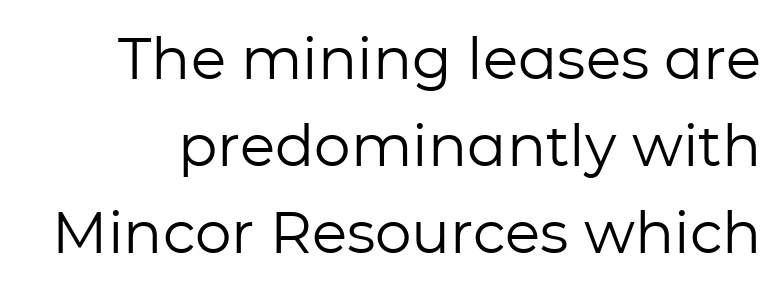
{"serif": "no", "italic": "no", "bold": "no", "weight": "regular", "width": "normal", "stroke_contrast": "low", "x_height": "medium", "monospaced": "no", "underline": "no", "line_spacing": "normal", "line_spacing_ratio": 1.5, "letter_spacing": "normal", "letter_spacing_em": 0.0, "glyph_px": 58}
